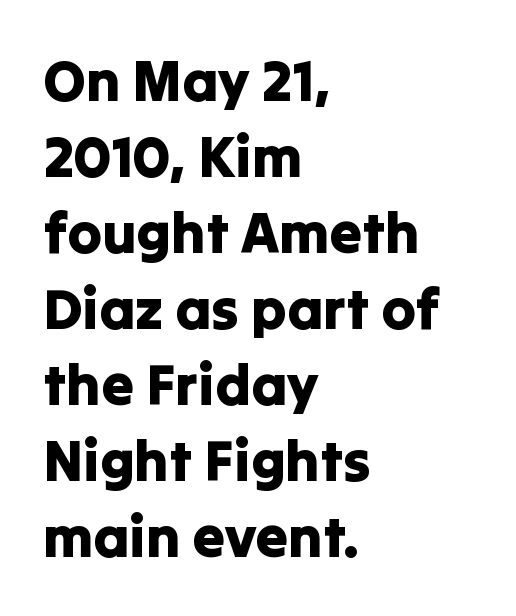
The letters stand straight up with perfectly vertical stems. Each row of text sits above clean, open space. A typesetter would call this proportional, since set widths differ per character. Is there much room between lines? A standard amount, neither cramped nor airy. Classification — sans serif. Which margin do the lines hug? The left one — the right edge is uneven.
